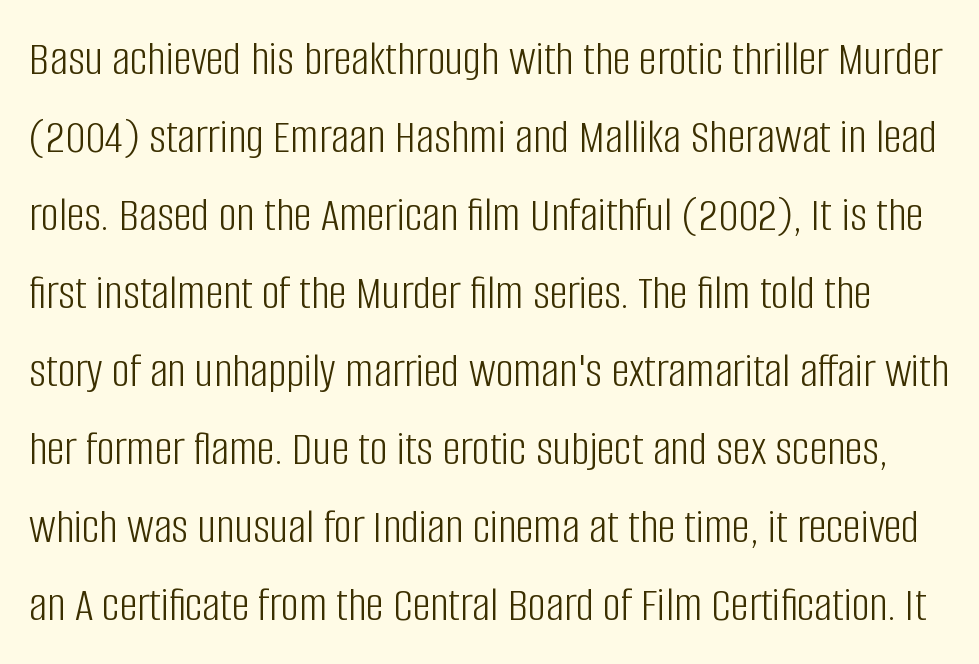
The passage shown is not bold in any degree. Tracking value appears to be zero — textbook default spacing. Each letter's strokes conclude bluntly, with no projecting serifs. Vertical strokes here are truly vertical. Any mark beneath the type? The region is blank.
